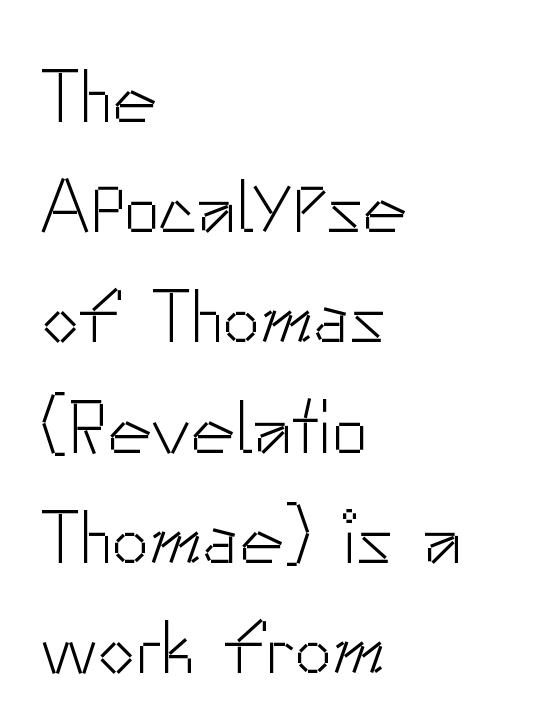
Q: Is the text bold? A: No.
Q: Is the text italic (slanted)? A: No, it is upright.
Q: Is the typeface a serif or a sans-serif typeface? A: Sans-serif.
Q: Is the text underlined? A: No.
Q: How is the paragraph aligned? A: Left-aligned.
Q: Is the spacing between letters normal or unusually wide? A: Normal.
Q: Is the spacing between lines tight, normal or loose? A: Normal.
Q: Width (condensed, normal, or wide)? A: Normal.
Q: Stroke contrast? A: Low.
Q: x-height? A: Small.
Q: Monospaced? A: No.
